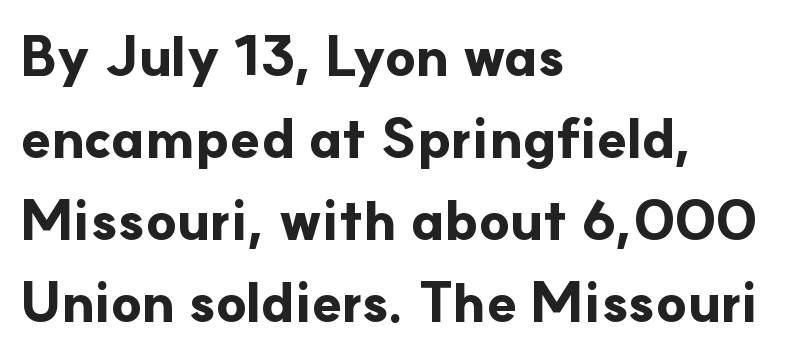
Check where the strokes stop: nothing finishes them off — pure sans. The letters stand straight up with perfectly vertical stems. Underlining? Definitely not there. The lines sit at an ordinary, default distance from one another. Strokes here are thick enough to call this a true bold.
